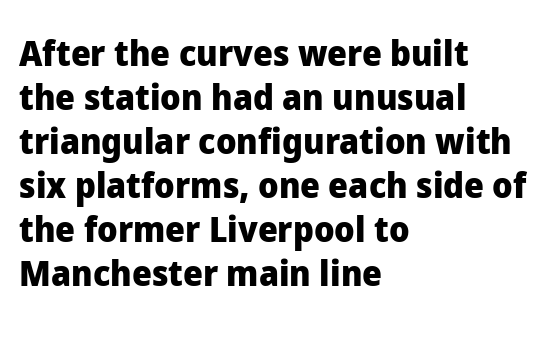
The image shows 35 px heavy sans-serif type, upright; set left-aligned, normal line spacing (1.26x), normal letter spacing, not underlined; low stroke contrast and a medium x-height.
